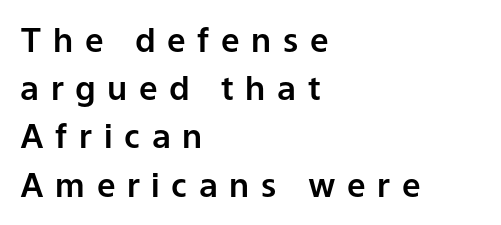
The image shows 33 px sans-serif type, upright; set left-aligned, normal line spacing (1.46x), unusually wide letter spacing (+0.35 em), not underlined; low stroke contrast and a medium x-height.
